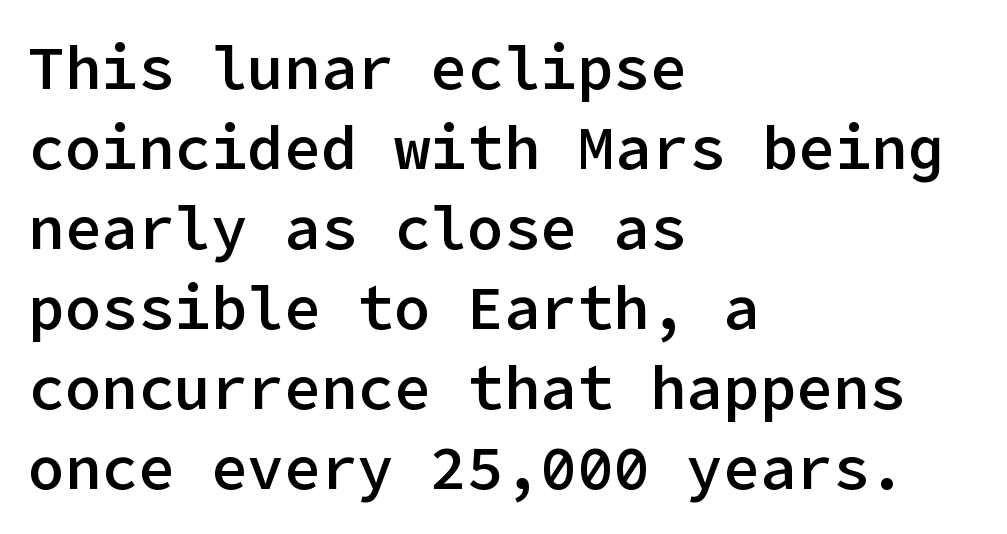
Weight check: semibold — heavier than regular, not quite bold. The type family on display is of the sans-serif kind. The ragged edge is on the right, which tells us the setting is flush left. Every character sits straight up, as roman type does.
